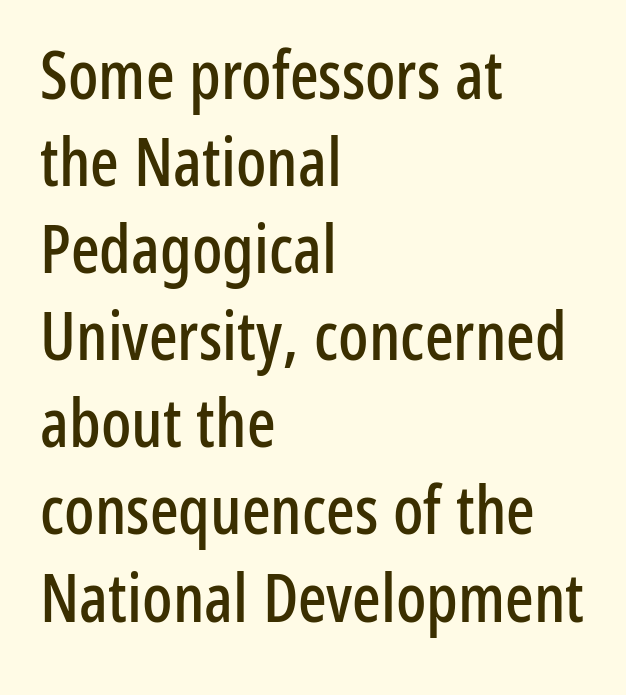
The image shows 67 px condensed sans-serif type, upright; set left-aligned, normal line spacing (1.3x), normal letter spacing, not underlined; low stroke contrast and a medium x-height.
